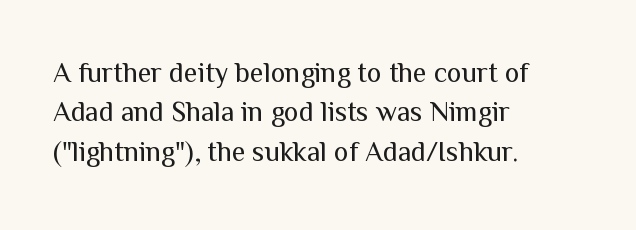
{"serif": "no", "italic": "no", "bold": "no", "weight": "regular", "width": "normal", "stroke_contrast": "medium", "x_height": "medium", "monospaced": "no", "underline": "no", "align": "left", "line_spacing": "normal", "line_spacing_ratio": 1.41, "letter_spacing": "normal", "letter_spacing_em": 0.0, "glyph_px": 28}
